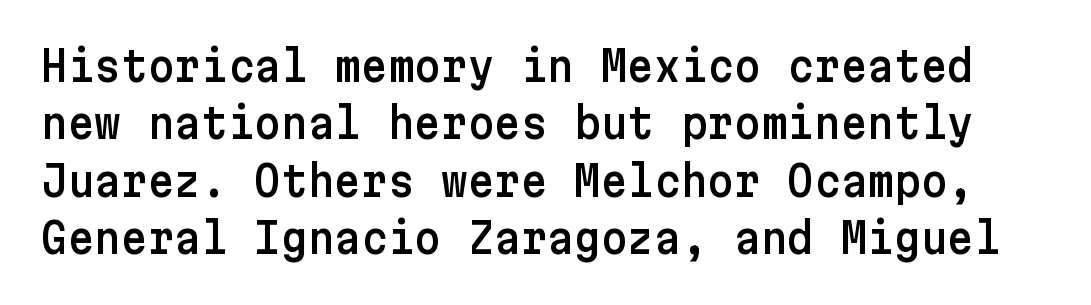
The image shows 41 px sans-serif type, upright; set normal line spacing (1.4x), normal letter spacing, not underlined; low stroke contrast and a medium x-height.
